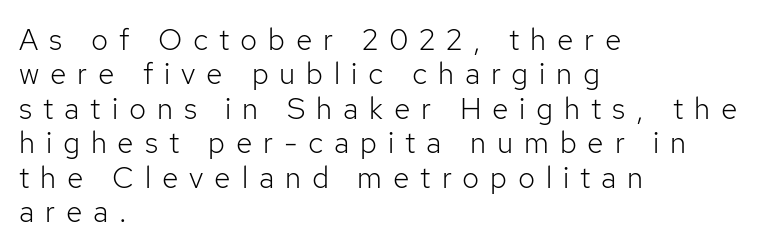
Heaviness? Minimal to ordinary, like unemphasized prose. Ordinary non-slanted type is in use. The specimen omits any rule beneath the text block's lines. Leading: reduced. The line texture is sparse and dotted thanks to wide tracking. This sample has the flowing, uneven cadence of proportional lettering.
